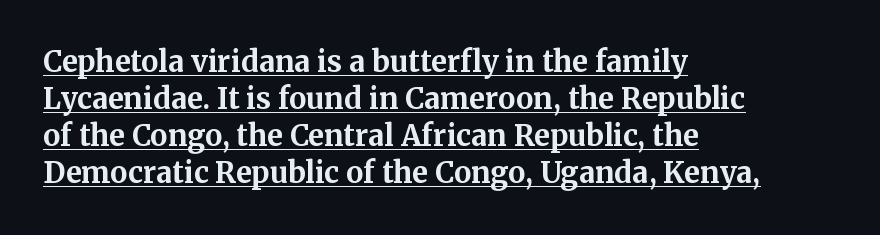
Q: Is the text bold? A: Yes.
Q: Is the text italic (slanted)? A: No, it is upright.
Q: Is the typeface a serif or a sans-serif typeface? A: Serif.
Q: Is the text underlined? A: Yes.
Q: How is the paragraph aligned? A: Left-aligned.
Q: Is the spacing between letters normal or unusually wide? A: Normal.
Q: Is the spacing between lines tight, normal or loose? A: Normal.
Q: Width (condensed, normal, or wide)? A: Normal.
Q: Stroke contrast? A: Medium.
Q: x-height? A: Medium.
Q: Monospaced? A: No.
